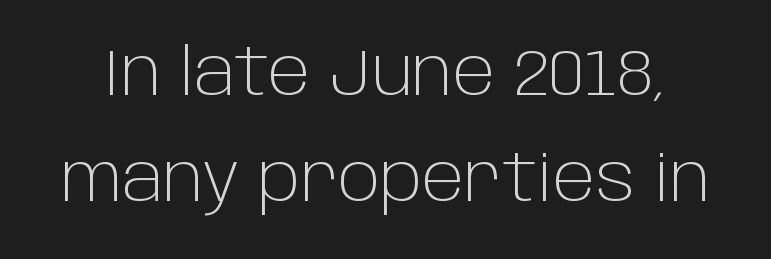
The image shows 66 px light sans-serif type, upright; set normal line spacing (1.6x), normal letter spacing, not underlined; low stroke contrast and a large x-height.
